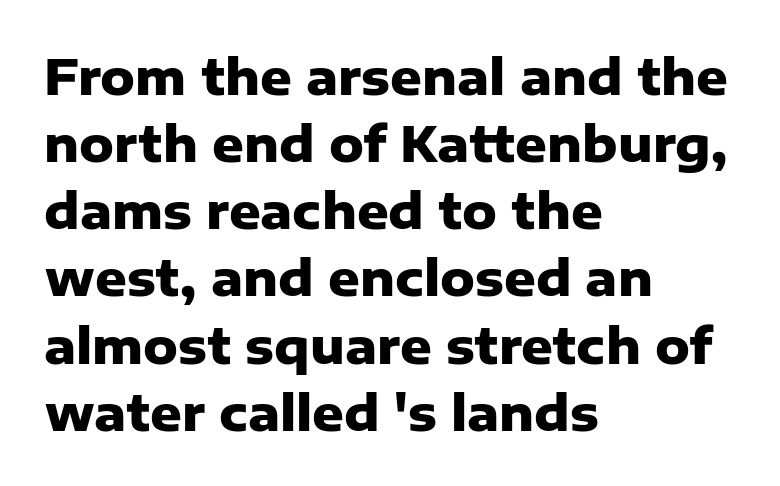
{"serif": "no", "italic": "no", "bold": "yes", "weight": "heavy", "width": "normal", "stroke_contrast": "low", "x_height": "medium", "monospaced": "no", "underline": "no", "align": "left", "line_spacing": "normal", "line_spacing_ratio": 1.37, "letter_spacing": "normal", "letter_spacing_em": 0.0, "glyph_px": 49}
